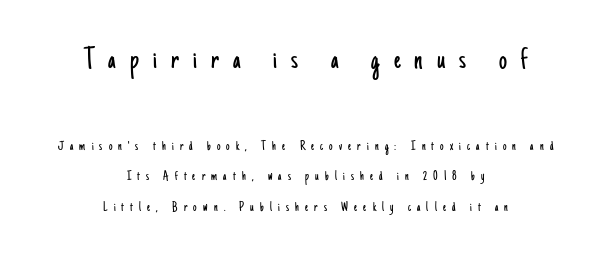
Note the varied advance widths — an 'i' is clearly narrower than an 'm'. Tall strokes in this sample are plumb rather than angled. The strokes are not fattened; the text isn't bold. Quick note: underline off.
